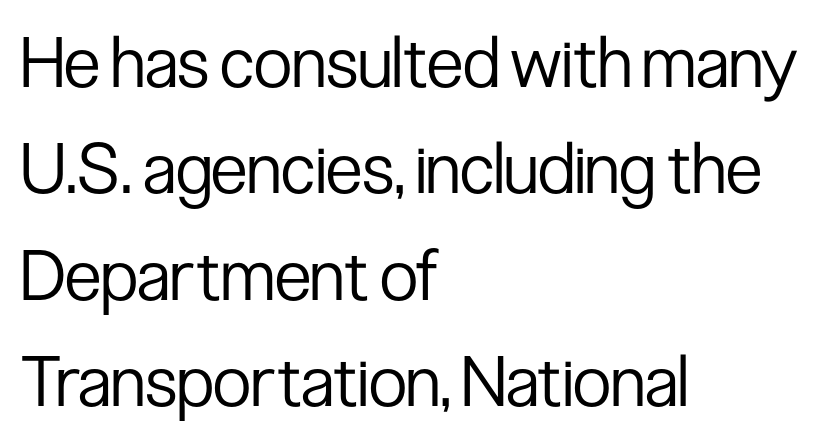
{"serif": "no", "italic": "no", "bold": "no", "weight": "regular", "width": "condensed", "stroke_contrast": "low", "x_height": "medium", "monospaced": "no", "underline": "no", "align": "left", "line_spacing": "normal", "line_spacing_ratio": 1.52, "letter_spacing": "normal", "letter_spacing_em": 0.0, "glyph_px": 70}
